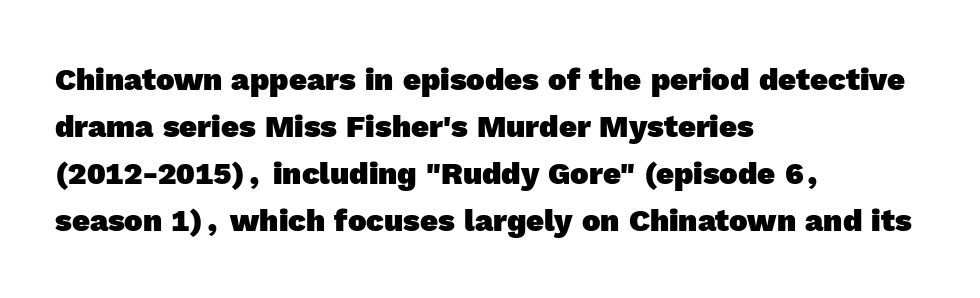
The image shows 31 px heavy sans-serif type; set left-aligned, normal line spacing (1.52x), normal letter spacing, not underlined; a medium x-height.
